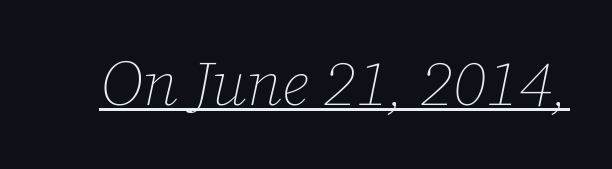
The image shows 63 px thin type, italic (leaning right); set normal letter spacing, underlined; low stroke contrast and a medium x-height.
